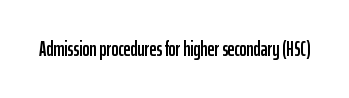
Q: Is the text italic (slanted)? A: No, it is upright.
Q: Is the text underlined? A: No.
Q: Is the spacing between letters normal or unusually wide? A: Normal.
